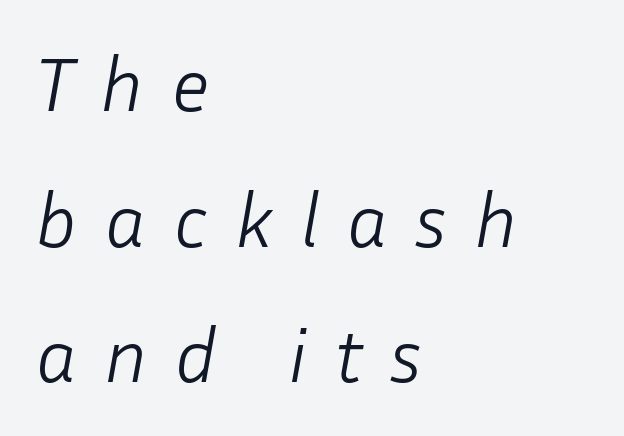
Q: Is the text bold? A: No.
Q: Is the text italic (slanted)? A: Yes, it leans right by about 10 degrees.
Q: Is the text underlined? A: No.
Q: How is the paragraph aligned? A: Left-aligned.
Q: Is the spacing between letters normal or unusually wide? A: Unusually wide.
Q: Width (condensed, normal, or wide)? A: Normal.
Q: Stroke contrast? A: Low.
Q: x-height? A: Medium.
Q: Monospaced? A: No.
